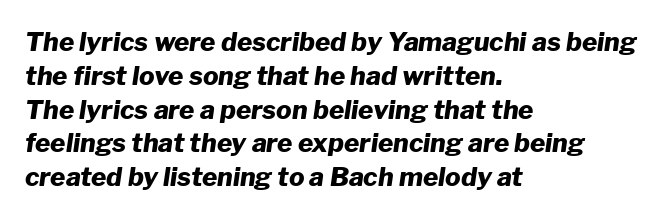
Q: Is the text bold? A: Yes.
Q: Is the text italic (slanted)? A: Yes, it leans right by about 8 degrees.
Q: Is the text underlined? A: No.
Q: How is the paragraph aligned? A: Left-aligned.
Q: Is the spacing between letters normal or unusually wide? A: Normal.
Q: Is the spacing between lines tight, normal or loose? A: Normal.
